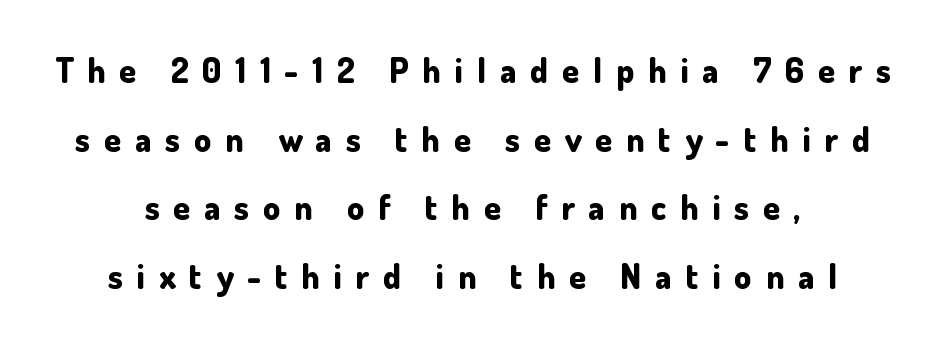
{"serif": "no", "italic": "no", "bold": "yes", "weight": "bold", "width": "normal", "stroke_contrast": "low", "x_height": "small", "monospaced": "no", "underline": "no", "align": "center", "line_spacing": "loose", "line_spacing_ratio": 2.02, "letter_spacing": "wide", "letter_spacing_em": 0.41, "glyph_px": 34}
